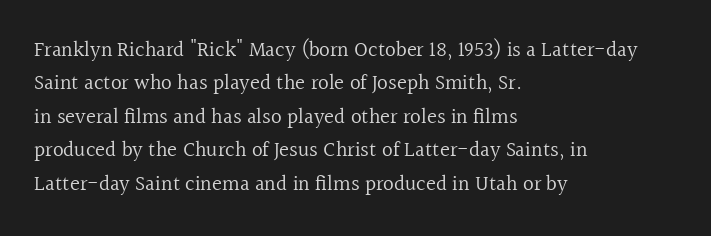
Q: Is the text bold? A: No.
Q: Is the text italic (slanted)? A: No, it is upright.
Q: Is the text underlined? A: No.
Q: How is the paragraph aligned? A: Left-aligned.
Q: Is the spacing between letters normal or unusually wide? A: Normal.
Q: Is the spacing between lines tight, normal or loose? A: Normal.
